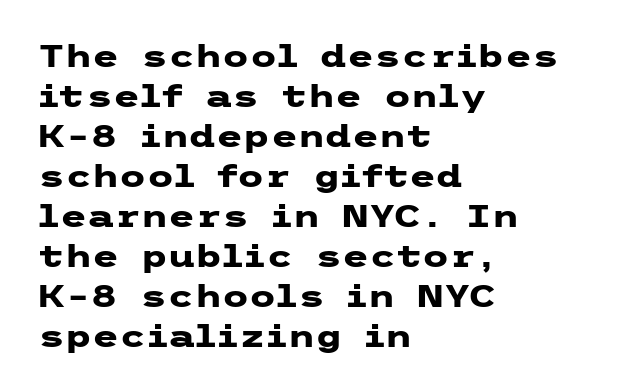
The letters stand upright; this is a roman face. You'd pick this weight for a headline — it's a proper bold. Nobody drew a line under any word here. The passage shown has conventional tracking throughout. Layout note: lines flush left.
